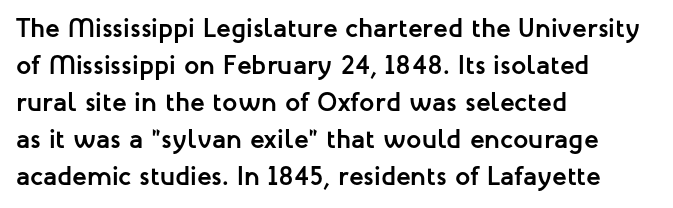
{"italic": "no", "bold": "yes", "underline": "no", "align": "left", "line_spacing": "normal", "line_spacing_ratio": 1.37, "letter_spacing": "normal", "letter_spacing_em": 0.0, "glyph_px": 27}
